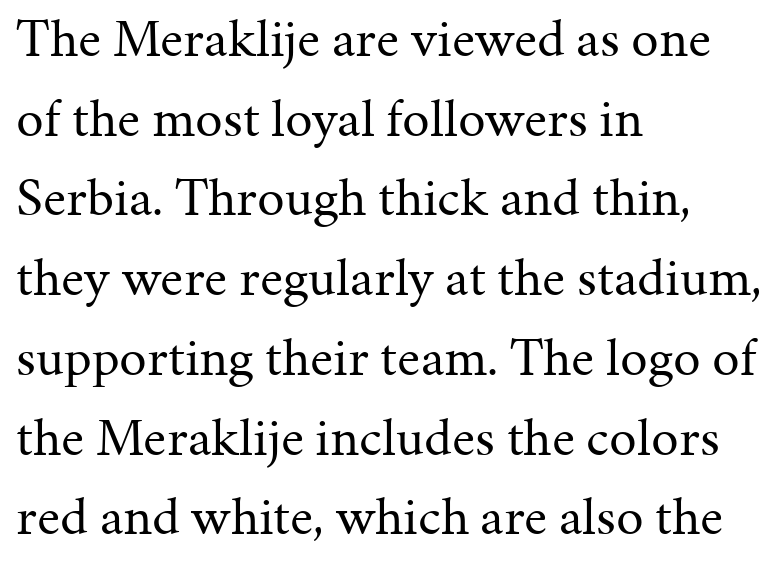
The image shows 55 px regular-weight serif type, upright; set left-aligned, normal line spacing (1.45x), normal letter spacing, not underlined; medium stroke contrast and a medium x-height.
